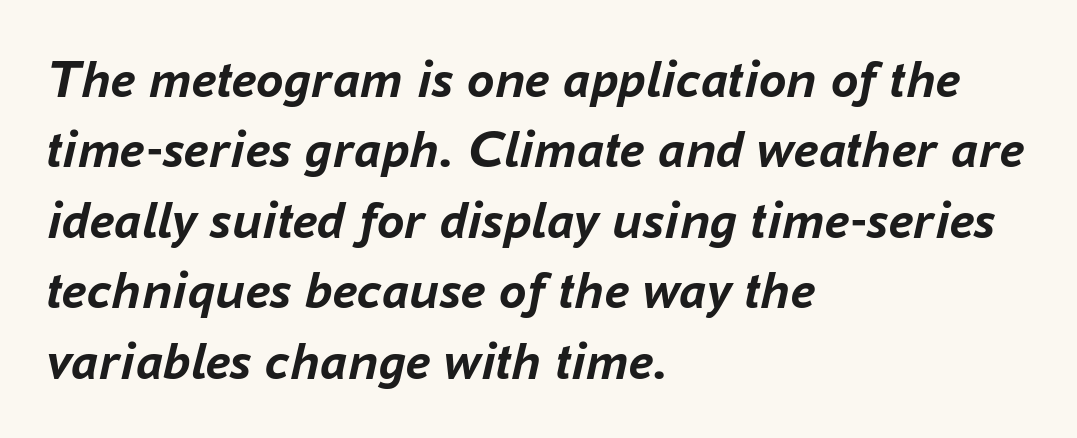
Q: Is the text bold? A: Yes.
Q: Is the text italic (slanted)? A: Yes, it leans right by about 16 degrees.
Q: Is the text underlined? A: No.
Q: How is the paragraph aligned? A: Left-aligned.
Q: Is the spacing between letters normal or unusually wide? A: Normal.
Q: Is the spacing between lines tight, normal or loose? A: Normal.
Q: Width (condensed, normal, or wide)? A: Normal.
Q: Stroke contrast? A: Low.
Q: x-height? A: Medium.
Q: Monospaced? A: No.
